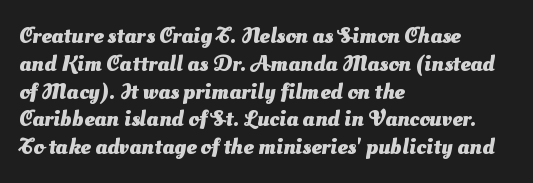
The image shows 23 px bold type; set left-aligned, line spacing 1.21x, normal letter spacing, not underlined.
